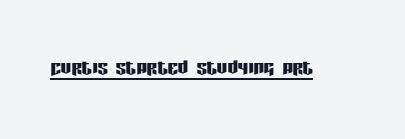
Posture: vertical. Is the letter spacing exaggerated? No — it looks like the ordinary default. These characters rest on top of a visible drawn line.
